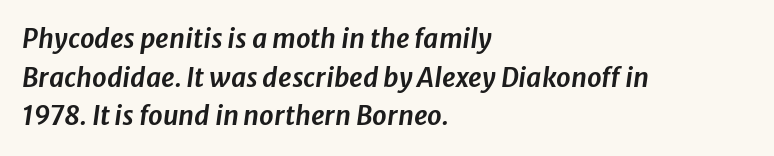
Q: Is the text italic (slanted)? A: Yes, it leans right by about 8 degrees.
Q: Is the text underlined? A: No.
Q: How is the paragraph aligned? A: Left-aligned.
Q: Is the spacing between letters normal or unusually wide? A: Normal.
Q: Is the spacing between lines tight, normal or loose? A: Normal.
